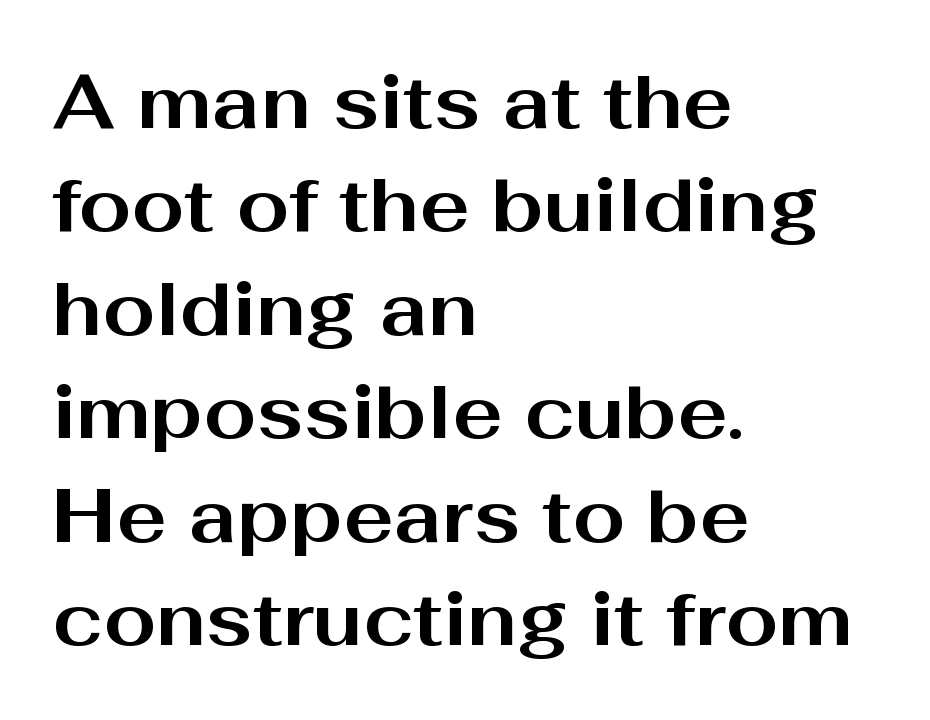
{"serif": "no", "italic": "no", "bold": "yes", "weight": "bold", "width": "wide", "stroke_contrast": "medium", "x_height": "medium", "monospaced": "no", "underline": "no", "align": "left", "line_spacing": "normal", "line_spacing_ratio": 1.38, "letter_spacing": "normal", "letter_spacing_em": 0.0, "glyph_px": 75}
